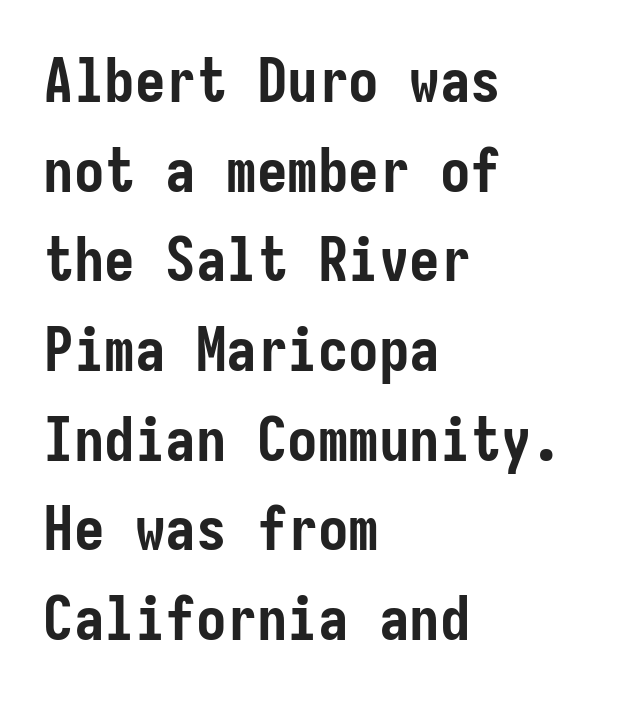
The space between consecutive lines is moderate. This sample uses plain, unmodified letter spacing. The characters look thick and weighty, a clear bold. The setting favours the left margin, as ordinary paragraphs usually do. The gap between lines stays unmarked.
